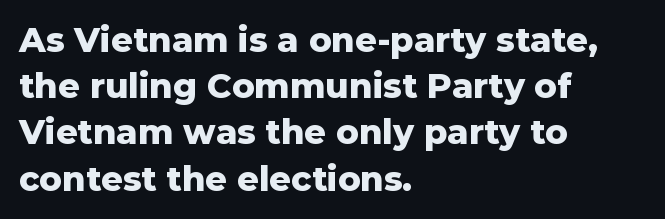
Each letter keeps its own natural width here, so spacing adapts to shape. Students, this is bold: see how much ink each stroke carries. The passage shown is typeset with a sans-serif family. The setting favours the left margin, as ordinary paragraphs usually do. Nope, not italic — everything's standing straight. The specimen omits any rule beneath the text block's lines.
